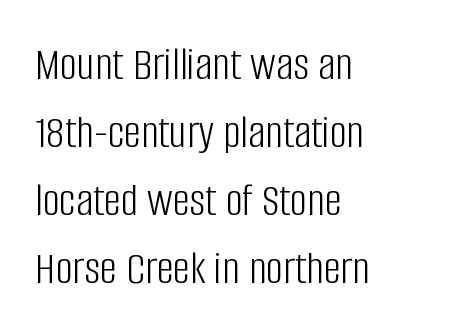
{"serif": "no", "italic": "no", "bold": "no", "weight": "light", "width": "condensed", "stroke_contrast": "low", "x_height": "large", "monospaced": "no", "underline": "no", "align": "left", "line_spacing": "normal", "line_spacing_ratio": 1.42, "letter_spacing": "normal", "letter_spacing_em": 0.0, "glyph_px": 48}
